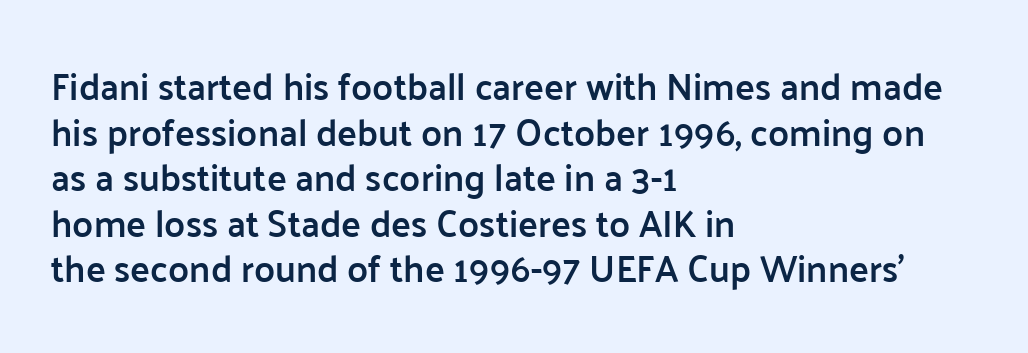
The image shows 37 px semibold sans-serif type, upright; set left-aligned, line spacing 1.23x, normal letter spacing, not underlined; low stroke contrast and a medium x-height.
